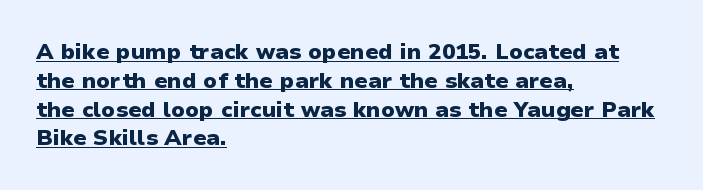
The sample's only ornament is a line tracing under the words. Does extra space separate the letters? No, they use regular spacing. Typesetter's note: full bold, strokes at maximum text heaviness. Alignment: flush left. Whoever set this chose a conventional vertical rhythm.
